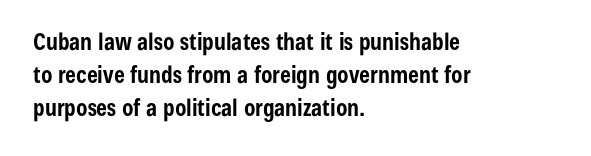
This sample keeps an unexceptional amount of space between lines. Strokes here are thick enough to call this a true bold. A student would call this left alignment; a typographer would say flush left, rag right. You can tell it's not italic because the verticals are truly vertical.
